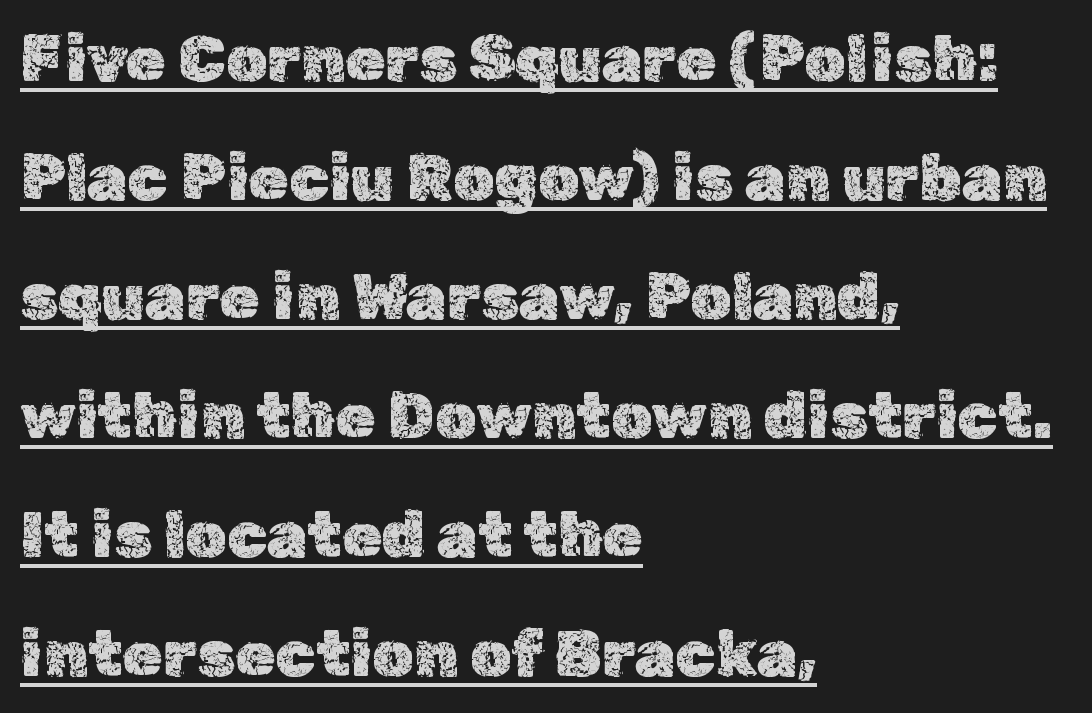
You could call the tracking neutral — neither tight nor loose. The lines are quadded left. Think of a printed novel: that variable character pitch is what you see here. Posture: upright roman.
